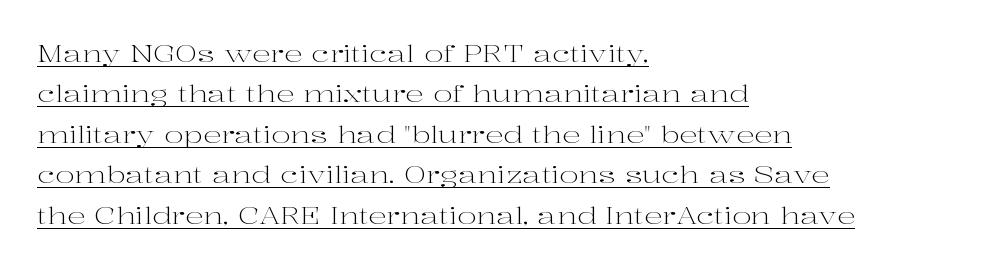
The image shows 23 px text type, upright; set left-aligned, line spacing 1.76x, normal letter spacing, underlined.
